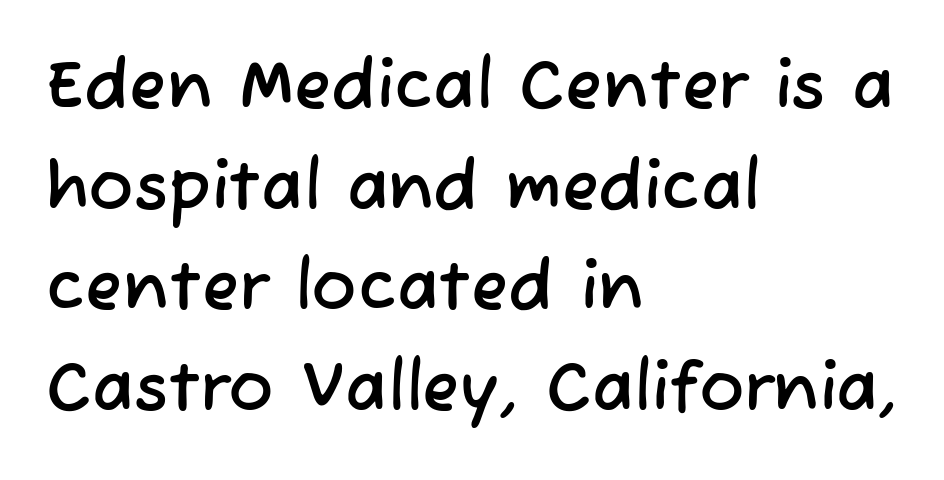
{"serif": "no", "width": "normal", "stroke_contrast": "low", "x_height": "medium", "monospaced": "no", "underline": "no", "align": "left", "line_spacing": "normal", "line_spacing_ratio": 1.48, "letter_spacing": "normal", "letter_spacing_em": 0.0, "glyph_px": 68}
